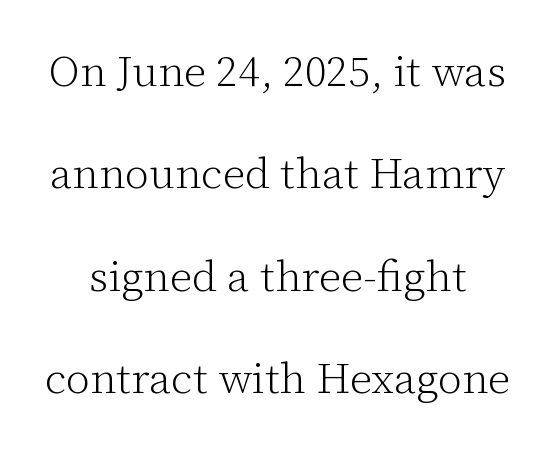
{"serif": "yes", "italic": "no", "bold": "no", "weight": "light", "width": "normal", "stroke_contrast": "low", "x_height": "medium", "monospaced": "no", "underline": "no", "line_spacing": "loose", "line_spacing_ratio": 2.38, "letter_spacing": "normal", "letter_spacing_em": 0.0, "glyph_px": 43}
